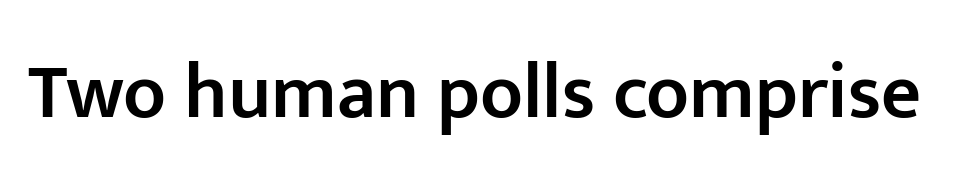
The image shows 78 px semibold sans-serif type, upright; set normal letter spacing, not underlined; low stroke contrast and a medium x-height.
